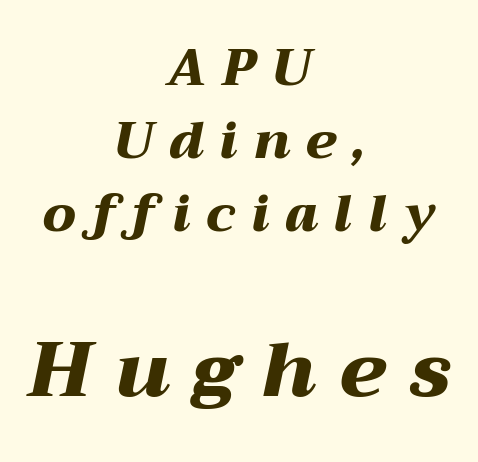
{"italic": "yes", "lean": "right", "slant_degrees": 12, "bold": "yes", "weight": "heavy", "width": "wide", "stroke_contrast": "medium", "x_height": "medium", "monospaced": "no", "underline": "no", "align": "center", "line_spacing": "normal", "line_spacing_ratio": 1.43, "letter_spacing": "wide", "letter_spacing_em": 0.31, "larger_block": "second", "size_ratio": 1.51, "glyph_px": 77}
